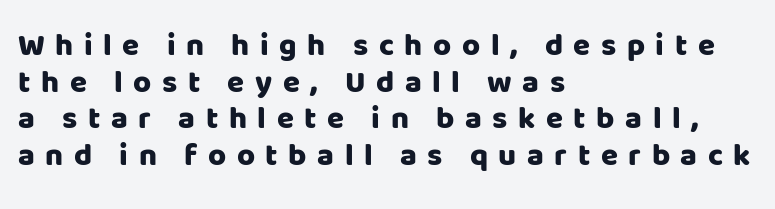
The image shows 31 px sans-serif type, upright; set left-aligned, line spacing 1.18x, unusually wide letter spacing (+0.34 em), not underlined; low stroke contrast and a large x-height.
